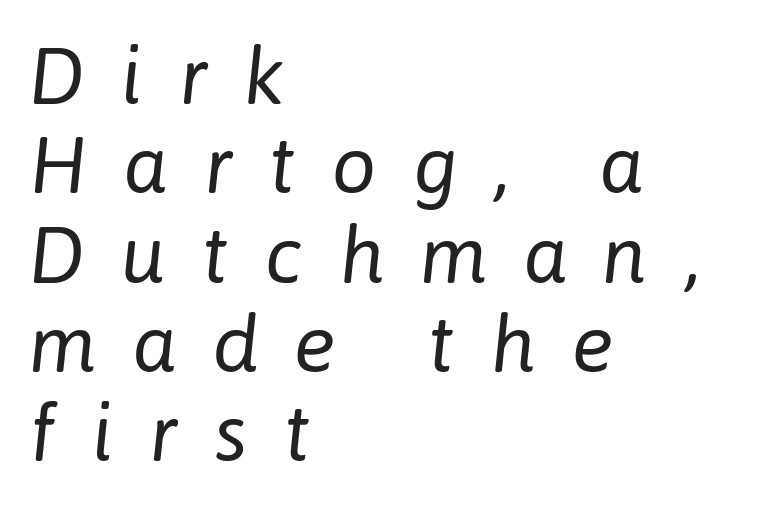
{"italic": "yes", "lean": "right", "slant_degrees": 6, "bold": "no", "weight": "regular", "width": "normal", "stroke_contrast": "low", "x_height": "medium", "monospaced": "no", "underline": "no", "align": "left", "line_spacing": "tight", "line_spacing_ratio": 1.13, "letter_spacing": "wide", "letter_spacing_em": 0.46, "glyph_px": 79}
